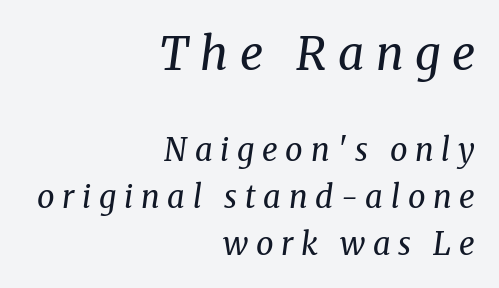
The image shows 46 px regular-weight serif type, italic (leaning right); set right-aligned, normal line spacing (1.51x), unusually wide letter spacing (+0.25 em), not underlined; the first (top) block is 1.48x larger; medium stroke contrast and a medium x-height.
